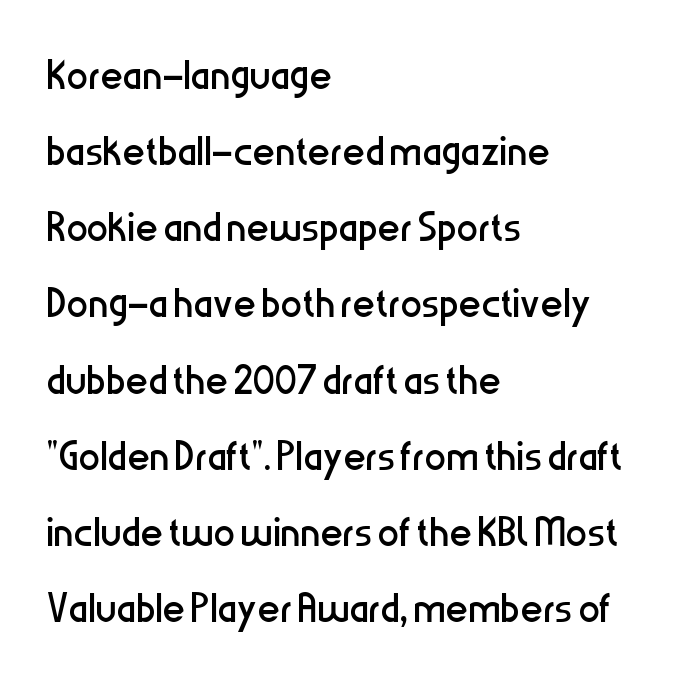
{"serif": "no", "italic": "no", "bold": "no", "weight": "regular", "width": "condensed", "stroke_contrast": "low", "x_height": "medium", "monospaced": "no", "underline": "no", "align": "left", "line_spacing": "normal", "line_spacing_ratio": 1.41, "letter_spacing": "normal", "letter_spacing_em": 0.0, "glyph_px": 54}
